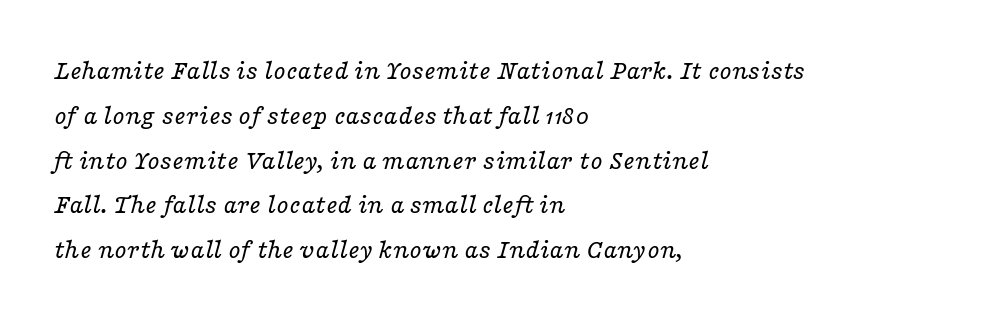
The paragraph has a hard left edge and a soft right edge. Observe the serifs anchoring each vertical stroke in this sample. Stroke thickness stays within the range of a standard reading face or lighter. Type without underlining. Each word holds together tightly as a unit, with standard inter-letter gaps. Is this a fixed-width face? No — the glyphs have proportional, varying widths.
